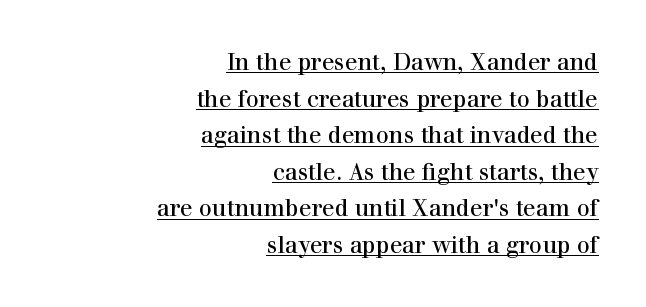
These glyphs show unthickened strokes, regular width or finer. Is there much room between lines? A standard amount, neither cramped nor airy. This sample uses plain, unmodified letter spacing. Does the copy run flush right? Yes — the right margin is perfectly even.
